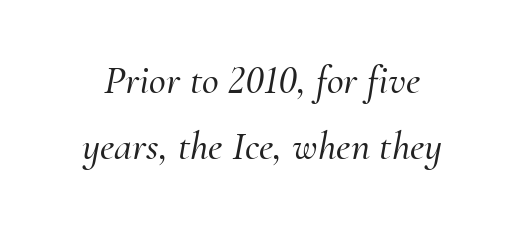
Looking at the ascenders, they clearly lean. Underlining? Definitely not there. These lines keep a tight, regular rhythm from letter to letter. Quick note: interline space is typical. Spacing verdict: proportional, widths tailored to each character.
